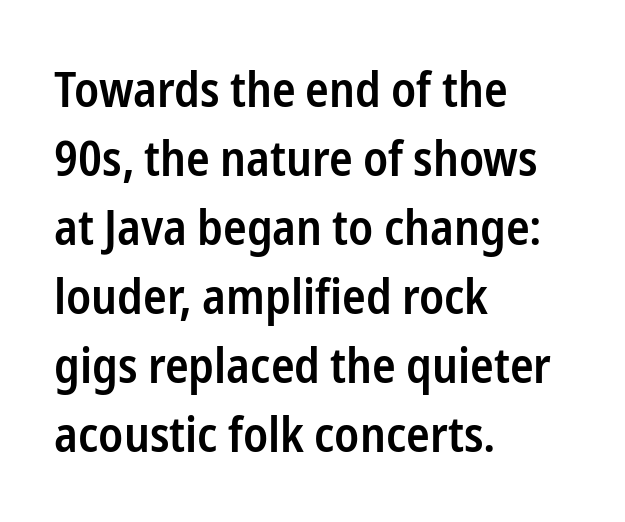
Q: Is the text bold? A: Semi-bold.
Q: Is the text italic (slanted)? A: No, it is upright.
Q: Is the typeface a serif or a sans-serif typeface? A: Sans-serif.
Q: Is the text underlined? A: No.
Q: How is the paragraph aligned? A: Left-aligned.
Q: Is the spacing between letters normal or unusually wide? A: Normal.
Q: Is the spacing between lines tight, normal or loose? A: Normal.
Q: Width (condensed, normal, or wide)? A: Condensed.
Q: Stroke contrast? A: Low.
Q: x-height? A: Medium.
Q: Monospaced? A: No.
